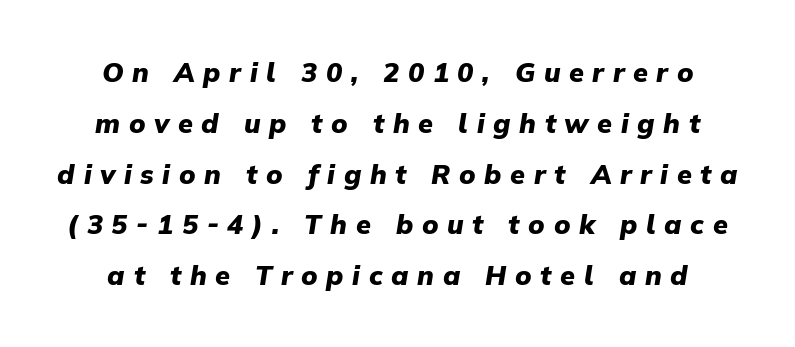
{"italic": "yes", "lean": "right", "slant_degrees": 9, "bold": "yes", "underline": "no", "line_spacing_ratio": 1.88, "letter_spacing": "wide", "letter_spacing_em": 0.32, "glyph_px": 27}
